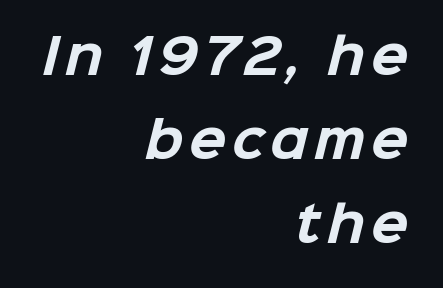
{"serif": "no", "bold": "yes", "weight": "bold", "width": "normal", "stroke_contrast": "low", "x_height": "medium", "monospaced": "no", "underline": "no", "align": "right", "line_spacing_ratio": 1.71, "glyph_px": 49}
